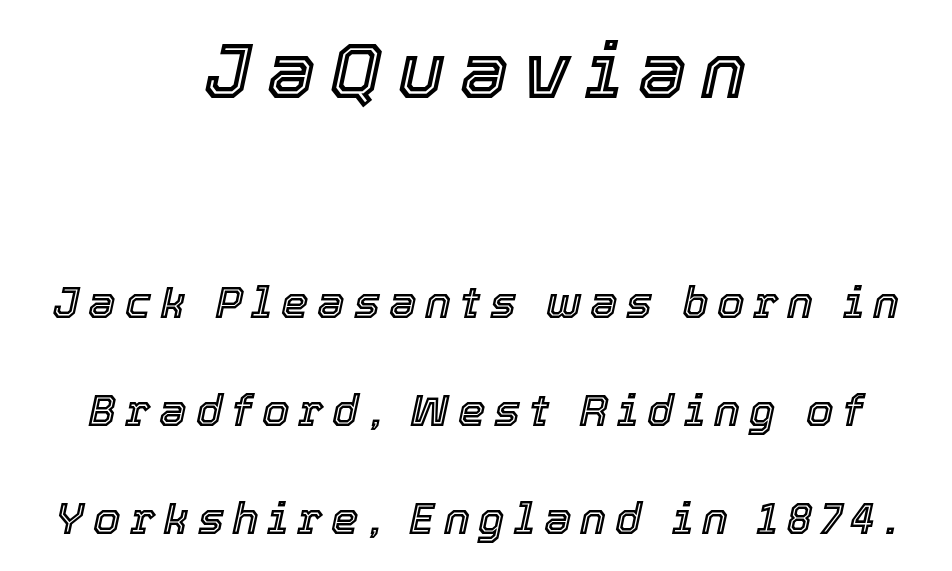
Q: Is the text italic (slanted)? A: Yes, it leans right by about 12 degrees.
Q: Is the text underlined? A: No.
Q: How is the paragraph aligned? A: Centered.
Q: Is the spacing between letters normal or unusually wide? A: Unusually wide.
Q: Is the spacing between lines tight, normal or loose? A: Loose.
Q: Which block of text is set in a larger size, the first (top) or the second (bottom)? A: The first (top) one.
Q: Width (condensed, normal, or wide)? A: Normal.
Q: x-height? A: Medium.
Q: Monospaced? A: No.
